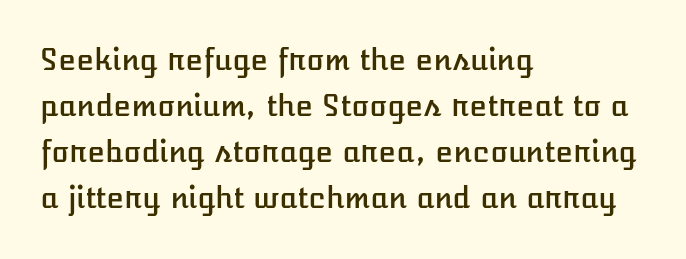
Interline gaps are of average width in this sample. The paragraph shown leans on its left margin. Nope, not italic — everything's standing straight. Note the varied advance widths — an 'i' is clearly narrower than an 'm'.
